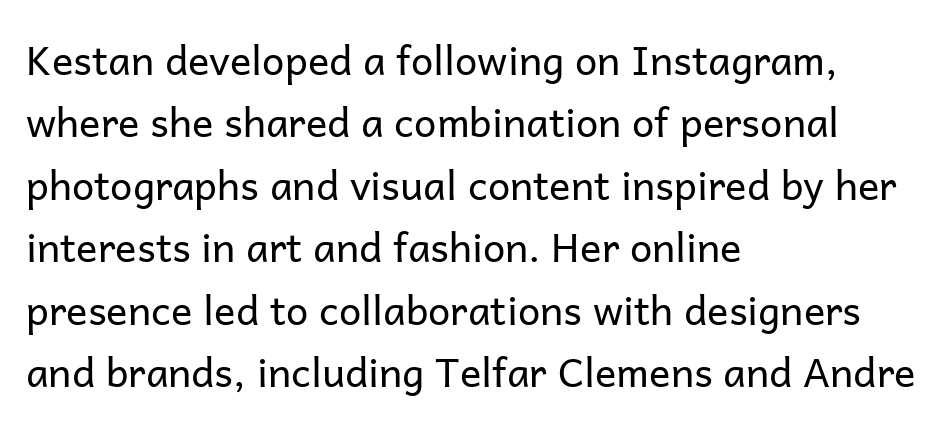
The letters advance in unequal steps, a hallmark of proportional type. A light-to-regular cut is what we see here. Alignment: flush left. Successive baselines arrive at the customary interval. The words here are not underlined. Every character sits straight up, as roman type does.
